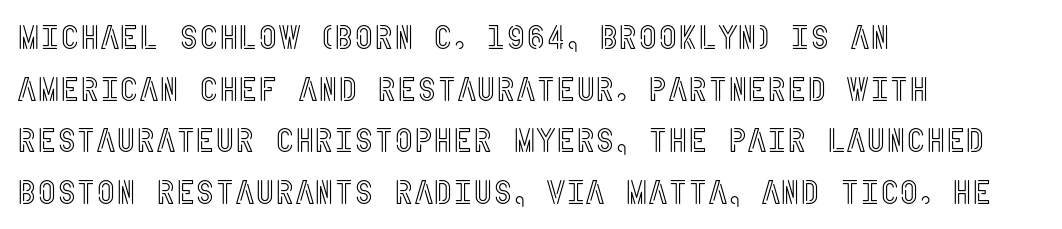
Q: Is the text italic (slanted)? A: No, it is upright.
Q: Is the text underlined? A: No.
Q: How is the paragraph aligned? A: Left-aligned.
Q: Is the spacing between letters normal or unusually wide? A: Normal.
Q: Is the spacing between lines tight, normal or loose? A: Normal.
Q: Width (condensed, normal, or wide)? A: Condensed.
Q: x-height? A: Large.
